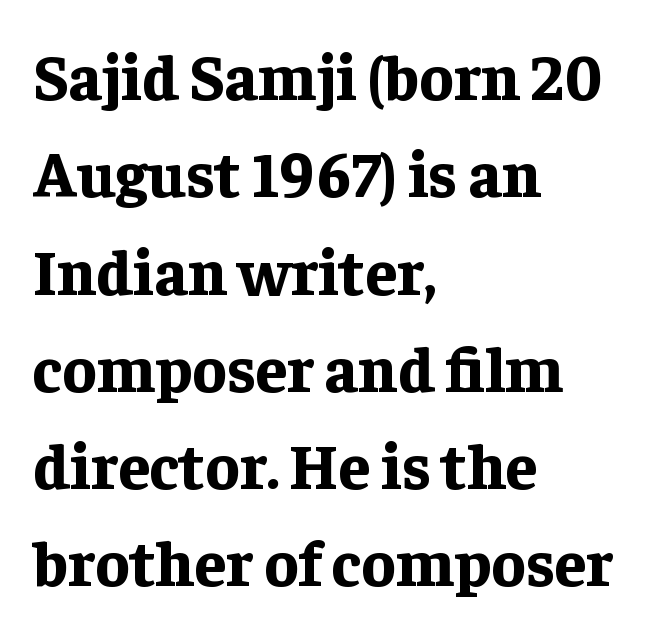
Q: Is the text bold? A: Yes.
Q: Is the text italic (slanted)? A: No, it is upright.
Q: Is the typeface a serif or a sans-serif typeface? A: Serif.
Q: Is the text underlined? A: No.
Q: How is the paragraph aligned? A: Left-aligned.
Q: Is the spacing between letters normal or unusually wide? A: Normal.
Q: Is the spacing between lines tight, normal or loose? A: Normal.
Q: Width (condensed, normal, or wide)? A: Normal.
Q: Stroke contrast? A: Low.
Q: x-height? A: Medium.
Q: Monospaced? A: No.
